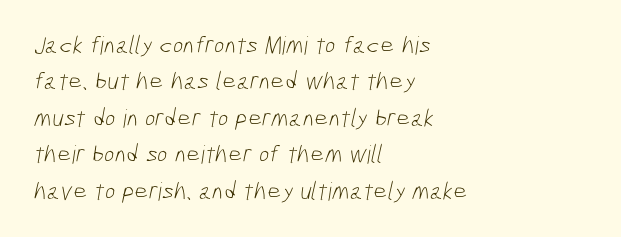
{"bold": "no", "underline": "no", "align": "left", "line_spacing": "normal", "line_spacing_ratio": 1.46, "letter_spacing": "normal", "letter_spacing_em": 0.0, "glyph_px": 25}
